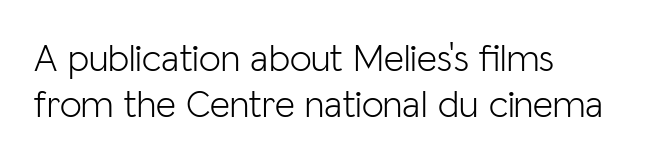
Q: Is the text bold? A: No.
Q: Is the text italic (slanted)? A: No, it is upright.
Q: Is the typeface a serif or a sans-serif typeface? A: Sans-serif.
Q: Is the text underlined? A: No.
Q: How is the paragraph aligned? A: Left-aligned.
Q: Is the spacing between letters normal or unusually wide? A: Normal.
Q: Width (condensed, normal, or wide)? A: Normal.
Q: Stroke contrast? A: Low.
Q: x-height? A: Medium.
Q: Monospaced? A: No.
